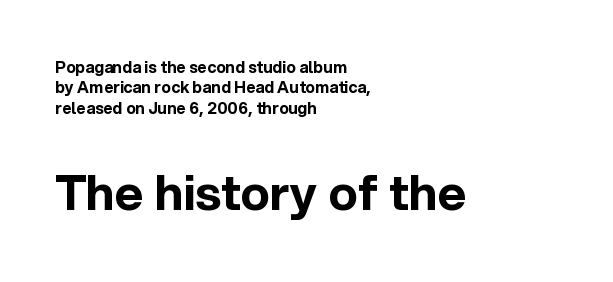
The image shows 49 px bold sans-serif type, upright; set left-aligned, normal line spacing (1.28x), normal letter spacing, not underlined; the second (bottom) block is 3.06x larger; a medium x-height.
